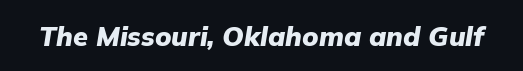
The image shows 27 px bold type, italic (leaning right); set normal letter spacing, not underlined.
